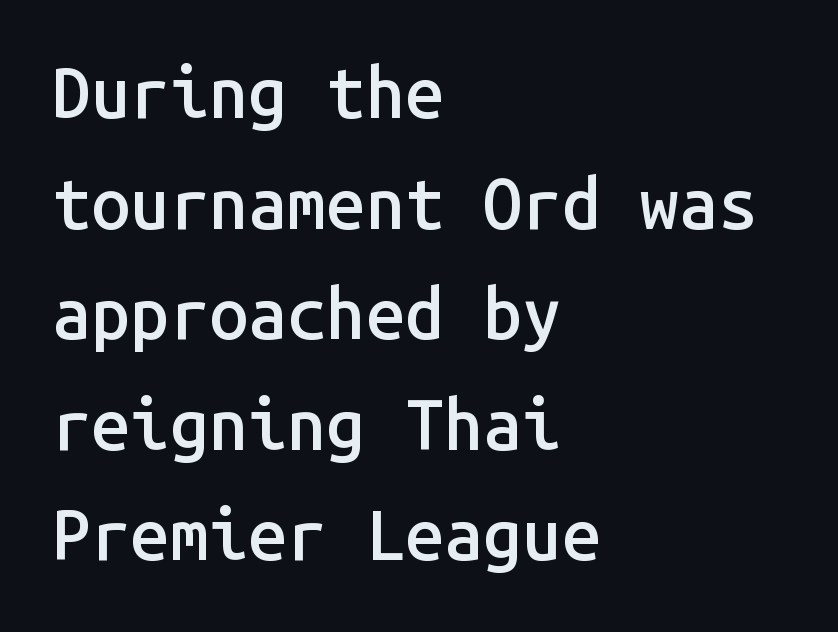
The image shows 70 px semibold sans-serif type, upright, monospaced; set left-aligned, normal line spacing (1.58x), normal letter spacing, not underlined; low stroke contrast and a medium x-height.
